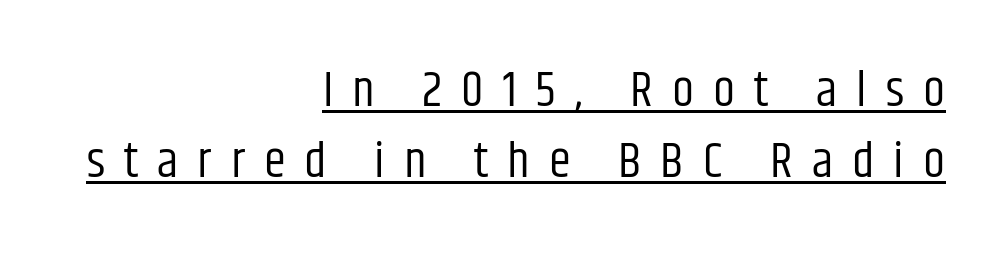
This reads as an unemphasized weight, regular at the heaviest. Varying glyph widths throughout — classic text-font behaviour. Casual observation: everything's shoved over to the right. This rendering widens character spacing well past its baseline value. Regarding leading, the lines here are spaced in the standard way.
